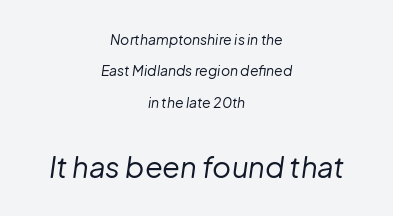
Q: Is the text bold? A: No.
Q: Is the text italic (slanted)? A: Yes, it leans right by about 8 degrees.
Q: Is the text underlined? A: No.
Q: How is the paragraph aligned? A: Centered.
Q: Is the spacing between letters normal or unusually wide? A: Normal.
Q: Is the spacing between lines tight, normal or loose? A: Loose.
Q: Which block of text is set in a larger size, the first (top) or the second (bottom)? A: The second (bottom) one.
Q: Width (condensed, normal, or wide)? A: Normal.
Q: Stroke contrast? A: Low.
Q: x-height? A: Medium.
Q: Monospaced? A: No.
